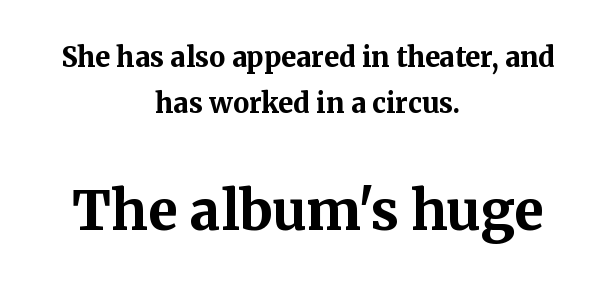
The area under the type is left untouched. You could call the tracking neutral — neither tight nor loose. One-word summary of the alignment: center. The rendering uses natural spacing where letterforms have individual widths. These lines carry a lot of weight — the face is fully bold. Yep, those are serifs on the letters.
